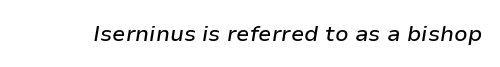
The image shows 22 px text type, italic (leaning right); set normal letter spacing, not underlined.
